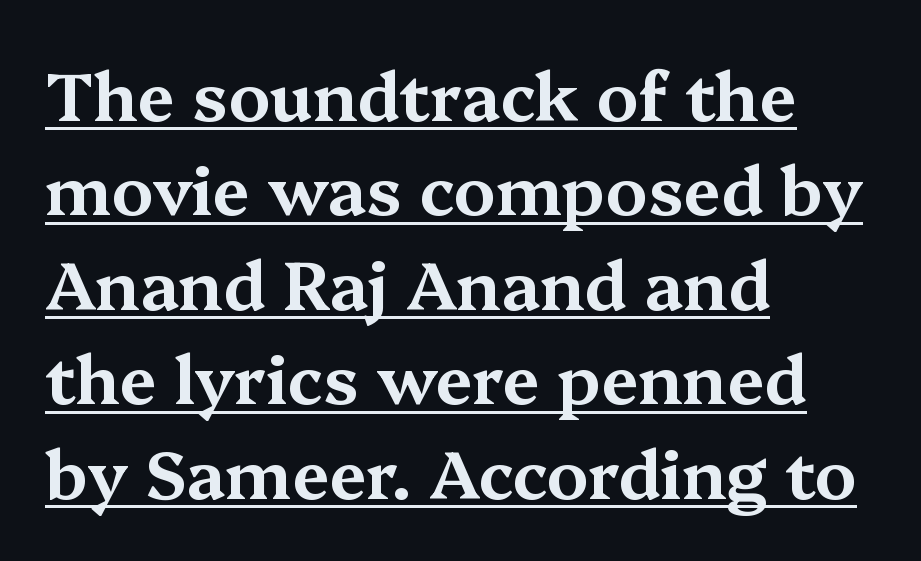
Serif or sans? Serif — the stroke terminals have little feet. Italic: no, the glyphs are upright roman. Honestly, the letter spacing is just normal — you wouldn't notice it. The rows are spaced the way most documents space them.
